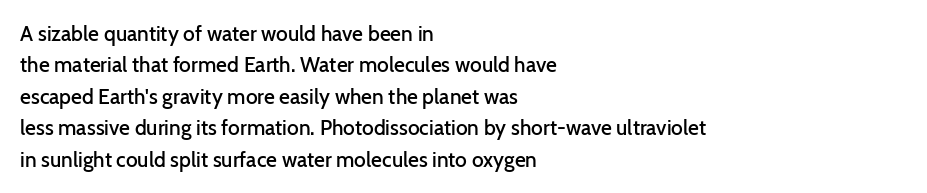
The glyphs have the mass of a demibold cut, below bold. The compositor pushed each line to the left boundary. The passage shown is not underscored anywhere. Caption: standard tracking, unaltered. Reading down the column, the eye jumps a familiar distance to each next line. The axis of the letterforms is exactly vertical.
